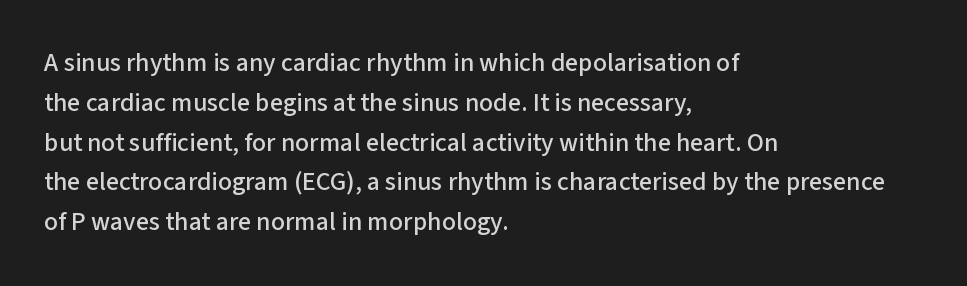
{"italic": "no", "underline": "no", "align": "left", "line_spacing": "normal", "line_spacing_ratio": 1.53, "letter_spacing": "normal", "letter_spacing_em": 0.0, "glyph_px": 26}
